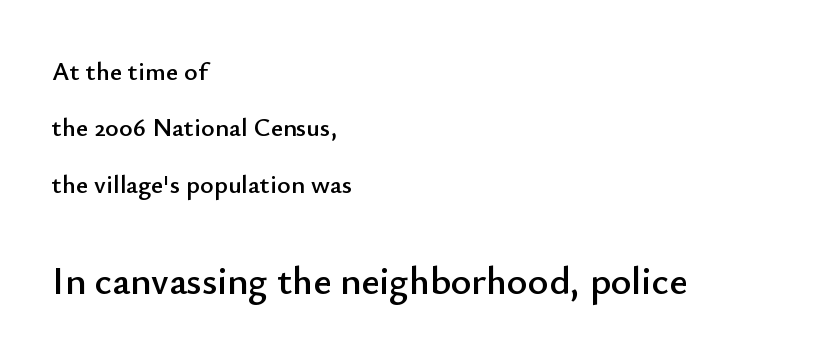
The image shows 39 px sans-serif type, upright; set left-aligned, loose line spacing (2.17x), normal letter spacing, not underlined; the second (bottom) block is 1.5x larger; low stroke contrast and a small x-height.
